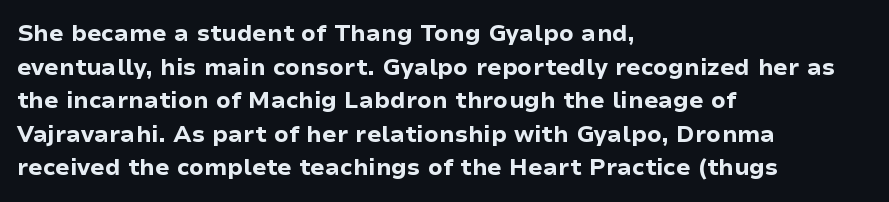
The image shows 23 px bold type, upright; set left-aligned, normal line spacing (1.46x), normal letter spacing, not underlined.
